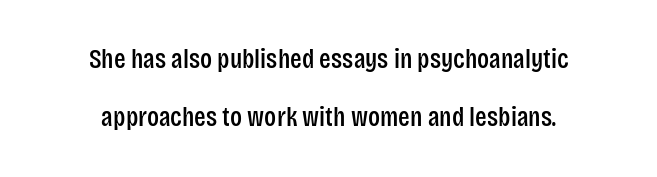
The image shows 27 px text type, upright; set centered, loose line spacing (2.15x), normal letter spacing, not underlined.
